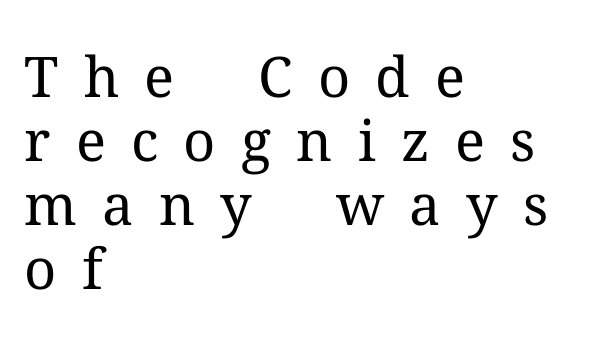
The image shows 56 px regular-weight serif type, upright; set left-aligned, tight line spacing (1.14x), unusually wide letter spacing (+0.45 em), not underlined; medium stroke contrast and a medium x-height.
